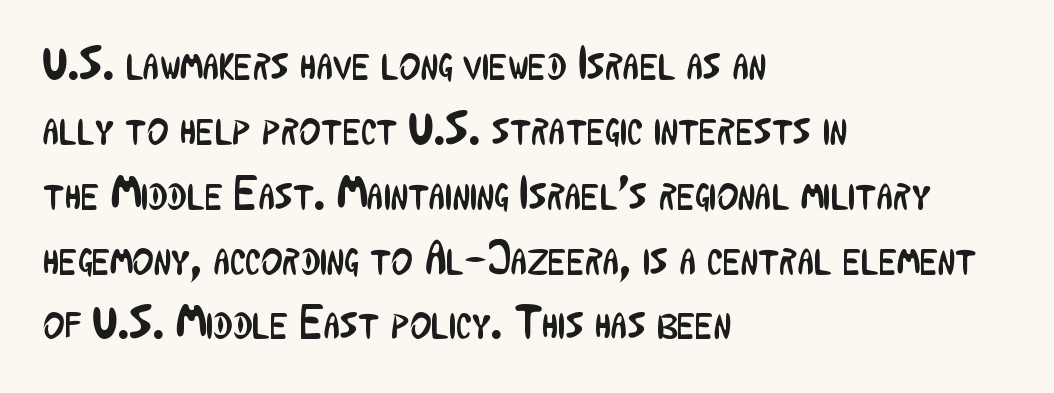
Q: Is the text bold? A: No.
Q: Is the text italic (slanted)? A: No, it is upright.
Q: Is the typeface a serif or a sans-serif typeface? A: Sans-serif.
Q: Is the text underlined? A: No.
Q: How is the paragraph aligned? A: Left-aligned.
Q: Is the spacing between letters normal or unusually wide? A: Normal.
Q: Is the spacing between lines tight, normal or loose? A: Normal.
Q: Width (condensed, normal, or wide)? A: Condensed.
Q: Stroke contrast? A: Low.
Q: x-height? A: Medium.
Q: Monospaced? A: No.
